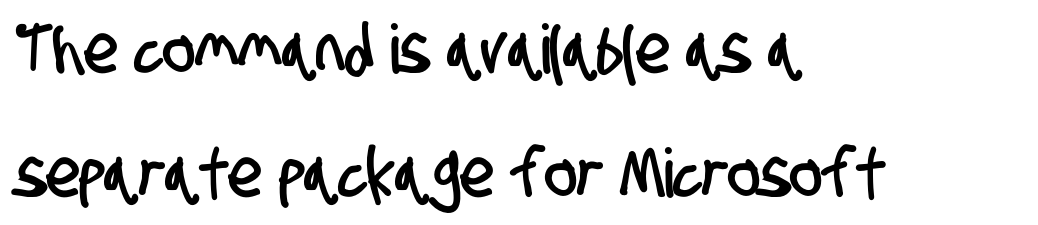
The image shows 68 px condensed sans-serif type; set left-aligned, line spacing 1.82x, normal letter spacing, not underlined; low stroke contrast and a large x-height.
